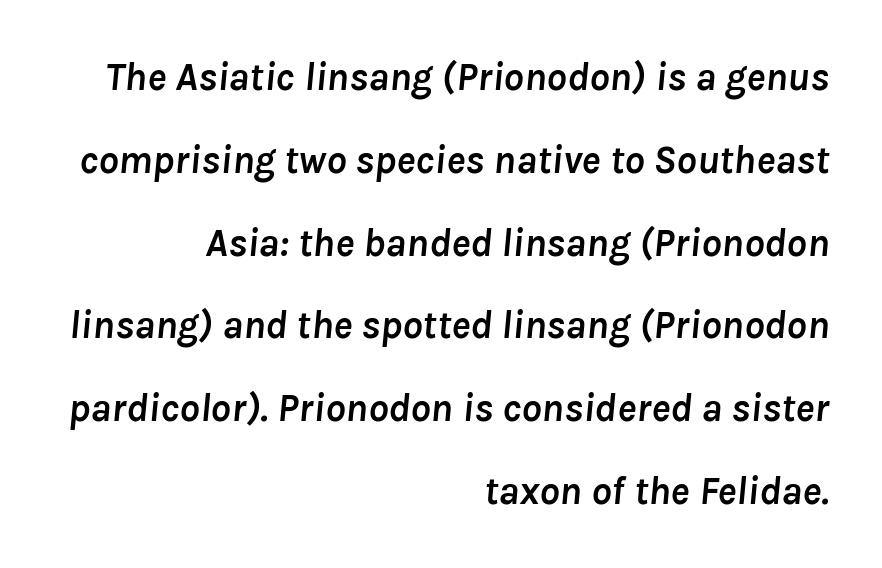
Q: Is the text bold? A: Yes.
Q: Is the text italic (slanted)? A: Yes, it leans right by about 8 degrees.
Q: Is the text underlined? A: No.
Q: How is the paragraph aligned? A: Right-aligned.
Q: Is the spacing between letters normal or unusually wide? A: Normal.
Q: Is the spacing between lines tight, normal or loose? A: Loose.
Q: Width (condensed, normal, or wide)? A: Normal.
Q: Stroke contrast? A: Low.
Q: x-height? A: Medium.
Q: Monospaced? A: No.
